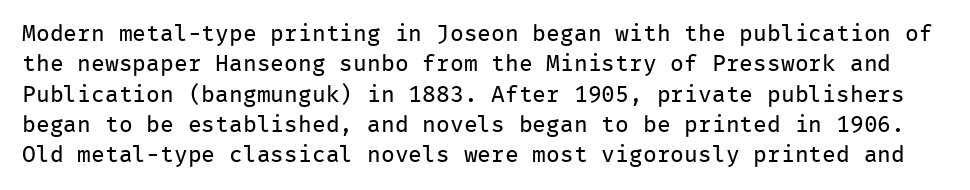
Q: Is the text bold? A: No.
Q: Is the text italic (slanted)? A: No, it is upright.
Q: Is the text underlined? A: No.
Q: Is the spacing between letters normal or unusually wide? A: Normal.
Q: Is the spacing between lines tight, normal or loose? A: Normal.
